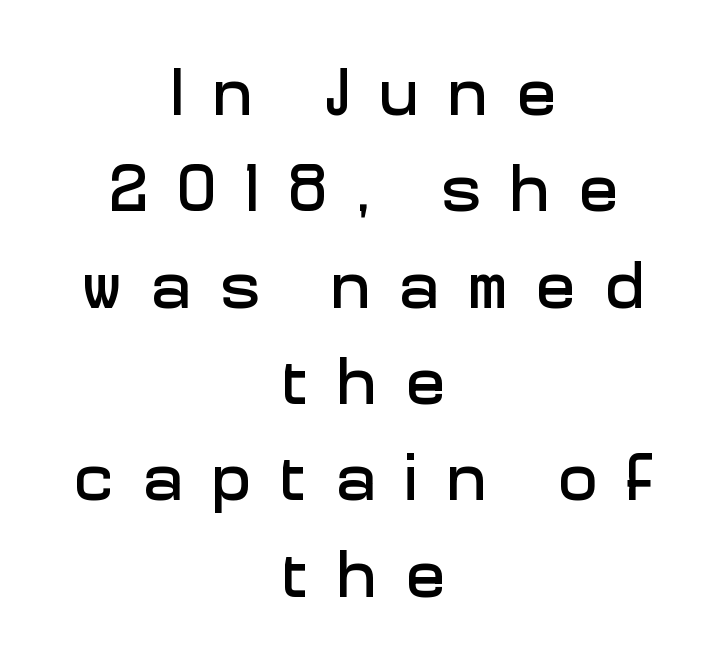
The image shows 66 px sans-serif type, upright; set centered, normal line spacing (1.46x), unusually wide letter spacing (+0.44 em), not underlined; low stroke contrast and a medium x-height.
